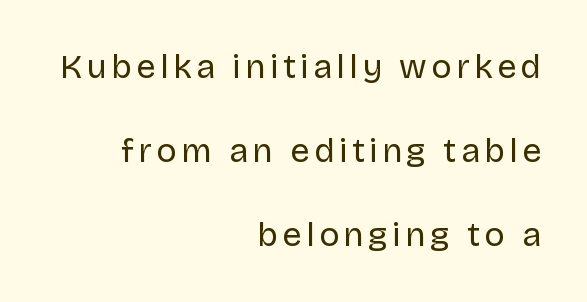
Quick note: underline off. Casual observation: everything's shoved over to the right. Letterform terminals end flat and unadorned throughout the passage. The strokes carry an ordinary text weight at most. Each letter keeps its own natural width here, so spacing adapts to shape. Ordinary non-slanted type is in use.
